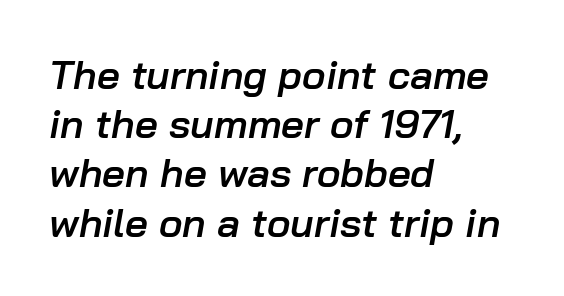
The image shows 40 px semibold type, italic (leaning right); set left-aligned, line spacing 1.23x, normal letter spacing, not underlined; low stroke contrast and a medium x-height.
